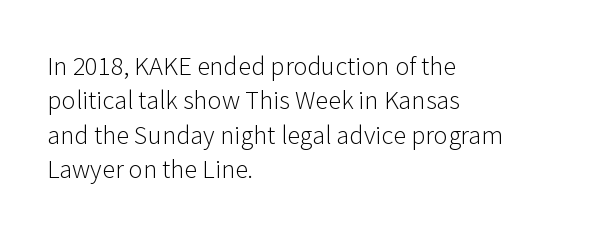
{"italic": "no", "bold": "no", "underline": "no", "align": "left", "line_spacing": "normal", "line_spacing_ratio": 1.43, "letter_spacing": "normal", "letter_spacing_em": 0.0, "glyph_px": 24}
